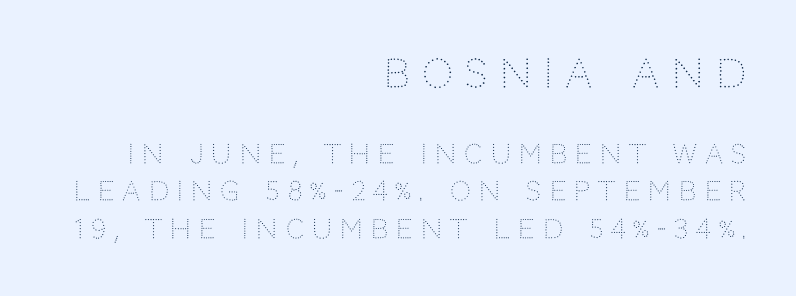
The image shows 39 px light sans-serif type, upright; set right-aligned, normal line spacing (1.45x), unusually wide letter spacing (+0.32 em), not underlined; the first (top) block is 1.5x larger; low stroke contrast and a large x-height.
